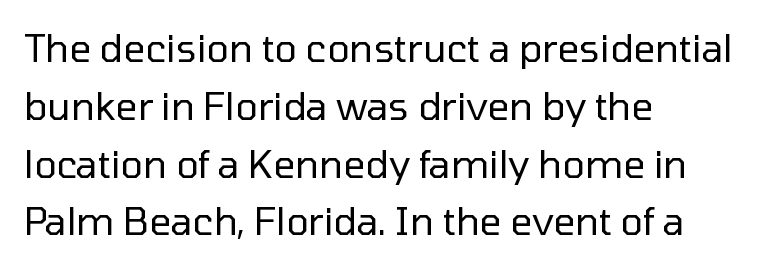
The passage shown is typed in a proportional face where columns would drift. Line starts are locked; line ends wander. The passage shown has conventional tracking throughout. Does the type have serifs? No, each stem ends abruptly. Is there much room between lines? A standard amount, neither cramped nor airy.
